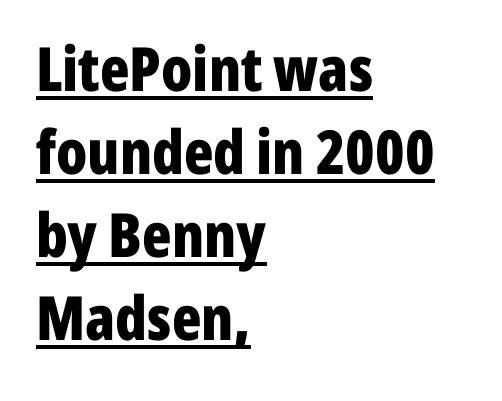
{"serif": "no", "italic": "no", "bold": "yes", "weight": "bold", "width": "condensed", "stroke_contrast": "low", "x_height": "medium", "monospaced": "no", "underline": "yes", "align": "left", "line_spacing": "normal", "line_spacing_ratio": 1.36, "letter_spacing": "normal", "letter_spacing_em": 0.0, "glyph_px": 61}
